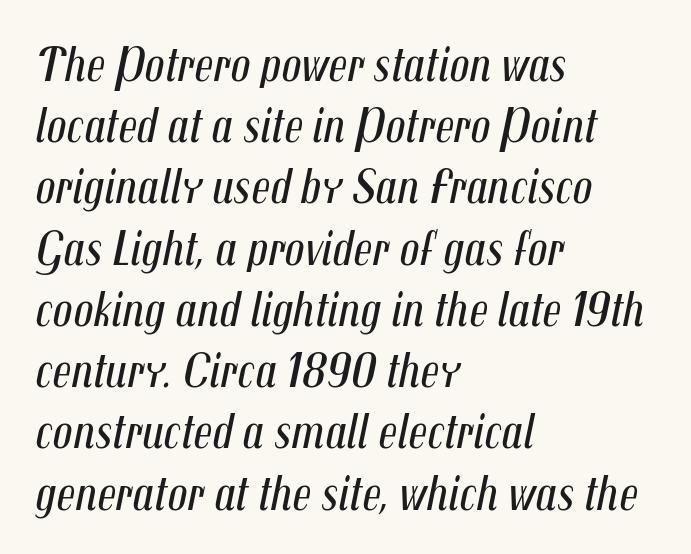
This sample uses plain, unmodified letter spacing. Letters have the restrained weight of plain body copy at most. Each new line begins a customary step beneath the previous one. Type without underlining. Horizontally, the lines are justified to the leading edge only.
